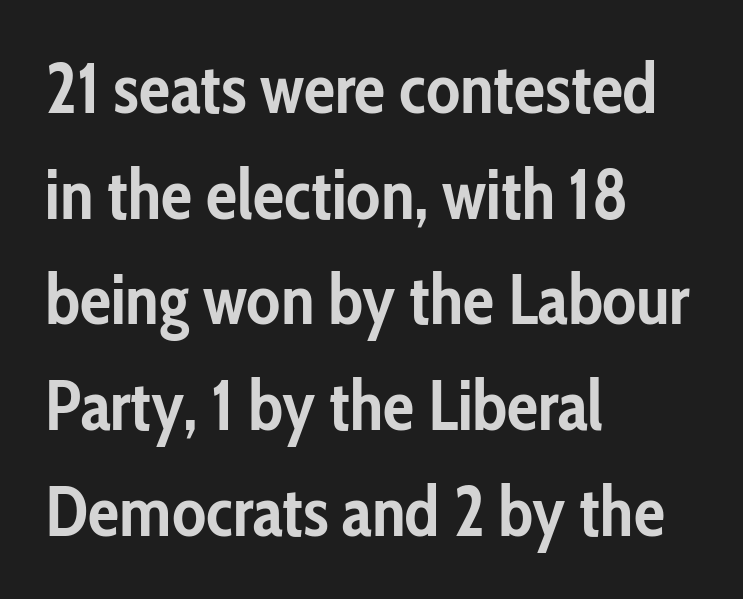
Are there feet on the stems? There aren't — it's a sans. Reading down the column, the eye jumps a familiar distance to each next line. The characters look thick and weighty, a clear bold. Does the copy run flush right? No — it runs flush left. Nothing unusual about the tracking: characters are spaced as the font intends.
